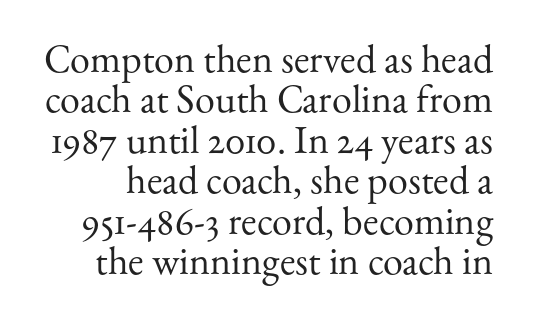
Yep, those are serifs on the letters. Look at the tracking — it's just the regular setting, nothing added. Weight class: somewhere from thin through regular. Only glyphs here, with clear space below each row. This sample has the flowing, uneven cadence of proportional lettering.
